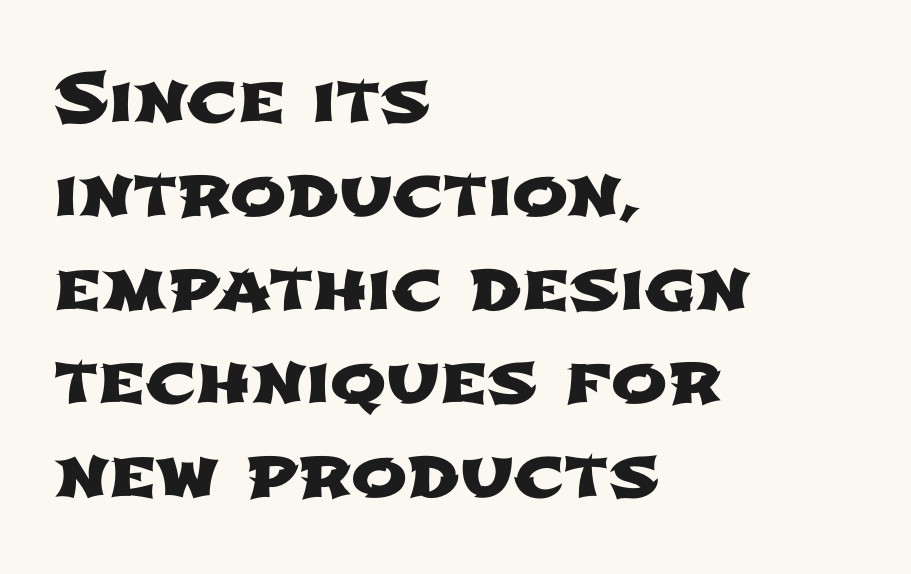
The image shows 67 px wide sans-serif type; set left-aligned, normal line spacing (1.4x), normal letter spacing, not underlined; low stroke contrast and a medium x-height.
